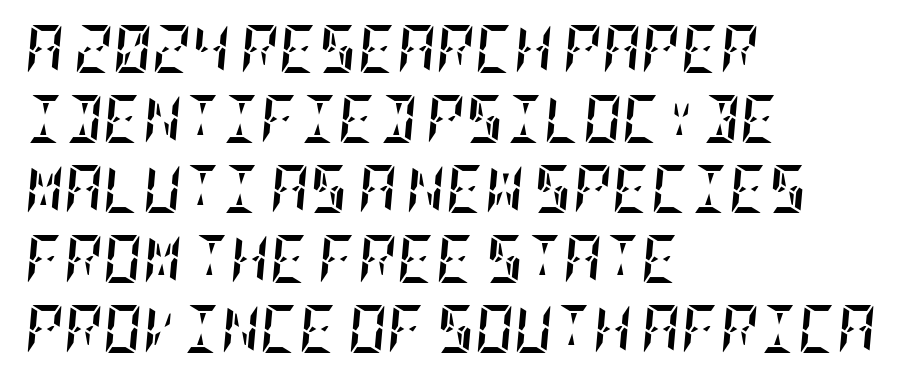
{"italic": "yes", "lean": "right", "slant_degrees": 5, "bold": "yes", "weight": "semibold", "width": "condensed", "stroke_contrast": "low", "x_height": "large", "underline": "no", "align": "left", "line_spacing": "normal", "line_spacing_ratio": 1.46, "letter_spacing": "normal", "letter_spacing_em": 0.0, "glyph_px": 48}
